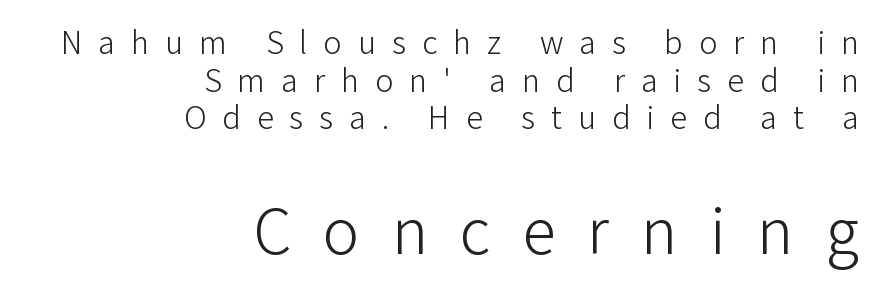
Anything drawn beneath the words? Only blank space. Inter-character spacing is expanded well beyond the font's built-in metrics. This sample has the flowing, uneven cadence of proportional lettering. Interline gaps are noticeably narrow in this sample. Regarding serifs, this sample does without them.
